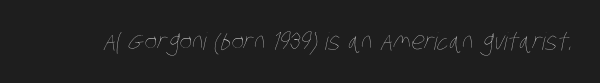
{"bold": "no", "underline": "no", "letter_spacing": "normal", "letter_spacing_em": 0.0, "glyph_px": 24}
